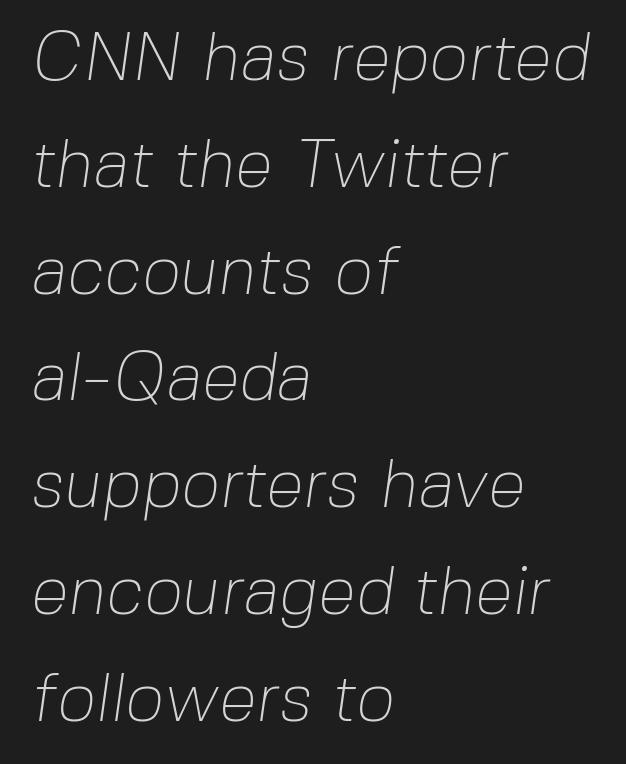
{"serif": "no", "bold": "no", "weight": "thin", "width": "normal", "stroke_contrast": "low", "x_height": "medium", "monospaced": "no", "underline": "no", "align": "left", "line_spacing": "normal", "line_spacing_ratio": 1.57, "letter_spacing": "normal", "letter_spacing_em": 0.0, "glyph_px": 68}
